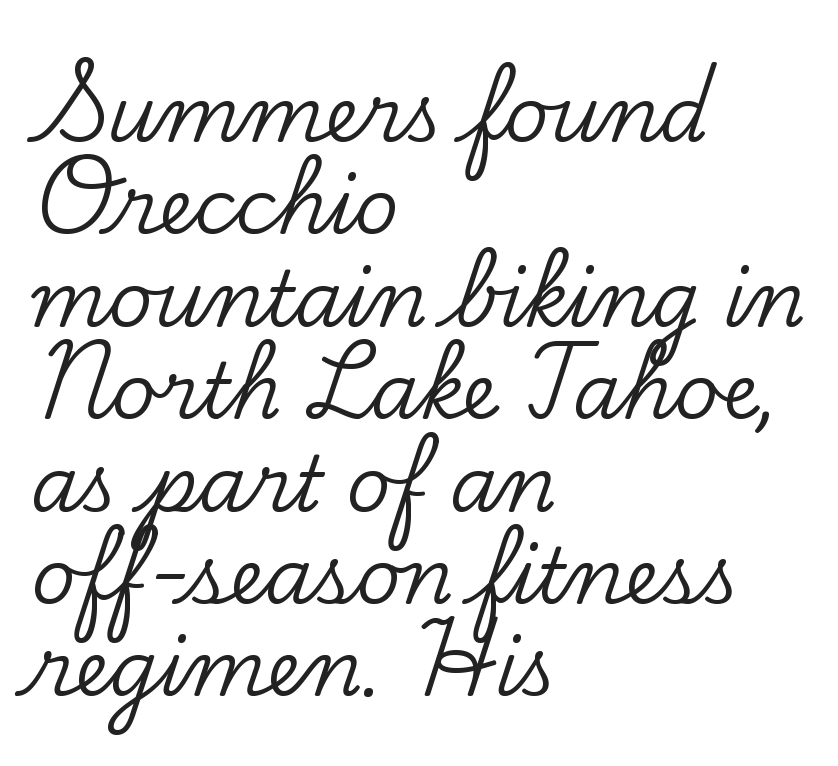
The image shows 77 px serif type; set left-aligned, line spacing 1.2x, normal letter spacing, not underlined; low stroke contrast and a small x-height.
